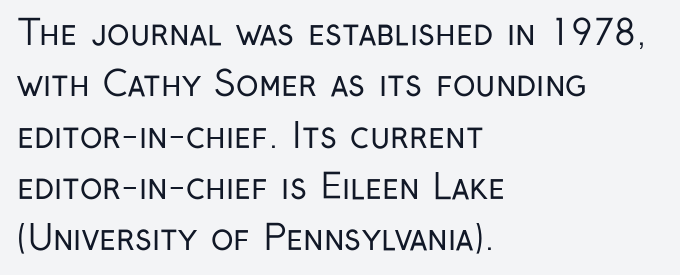
The image shows 34 px regular-weight, condensed sans-serif type, upright; set left-aligned, normal line spacing (1.51x), normal letter spacing, not underlined; low stroke contrast and a medium x-height.
